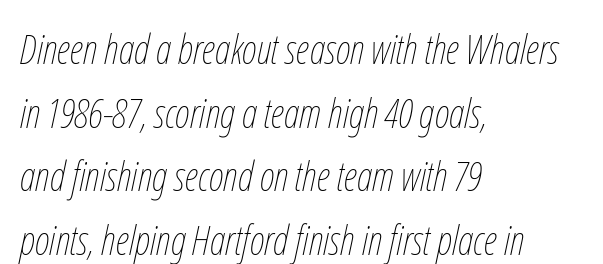
The specimen omits any rule beneath the text block's lines. The rendering uses natural spacing where letterforms have individual widths. Summary of weight: not heavy and not bold. This is oblique type, the kind used for emphasis or titles. Is the letter spacing exaggerated? No — it looks like the ordinary default. These lines are set flush left with a ragged right edge.
